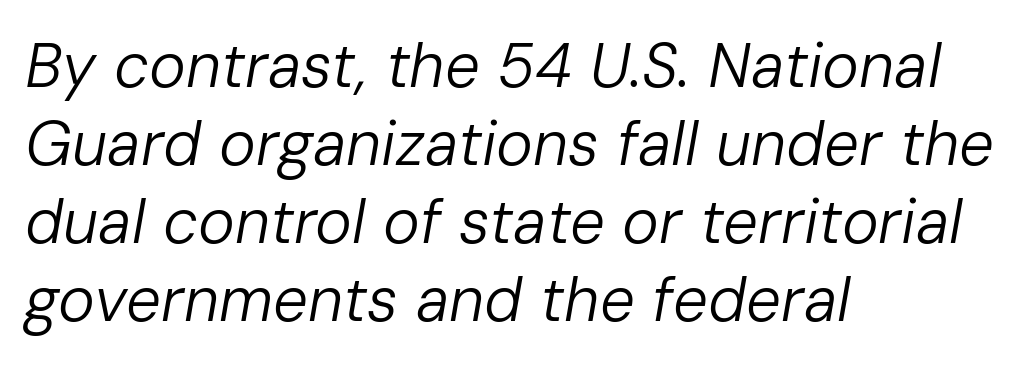
{"italic": "yes", "lean": "right", "slant_degrees": 10, "bold": "no", "weight": "regular", "width": "normal", "stroke_contrast": "low", "x_height": "medium", "monospaced": "no", "underline": "no", "align": "left", "line_spacing": "normal", "line_spacing_ratio": 1.26, "letter_spacing": "normal", "letter_spacing_em": 0.0, "glyph_px": 62}
